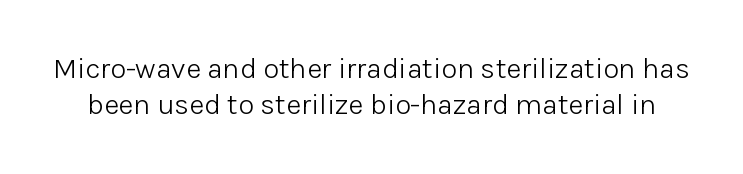
The image shows 29 px light sans-serif type, upright; set normal line spacing (1.25x), normal letter spacing, not underlined; low stroke contrast and a medium x-height.
